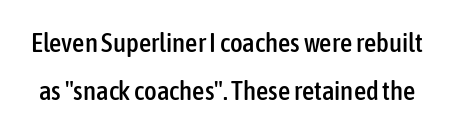
The foot of each line stays bare and open. Spacing between characters is what you'd get straight out of the box. The type sits square on the baseline with zero lean.
